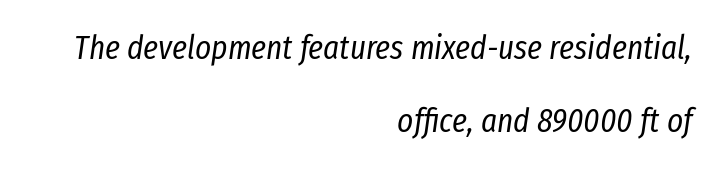
Q: Is the text bold? A: No.
Q: Is the text italic (slanted)? A: Yes, it leans right by about 8 degrees.
Q: Is the text underlined? A: No.
Q: How is the paragraph aligned? A: Right-aligned.
Q: Is the spacing between letters normal or unusually wide? A: Normal.
Q: Is the spacing between lines tight, normal or loose? A: Loose.
Q: Width (condensed, normal, or wide)? A: Condensed.
Q: Stroke contrast? A: Low.
Q: x-height? A: Medium.
Q: Monospaced? A: No.
